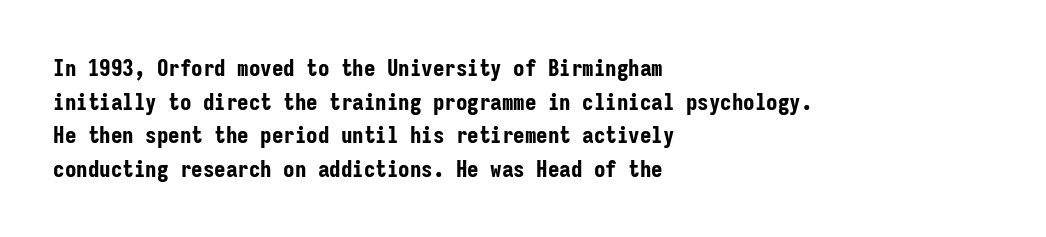
Q: Is the text bold? A: Yes.
Q: Is the text italic (slanted)? A: No, it is upright.
Q: Is the text underlined? A: No.
Q: How is the paragraph aligned? A: Left-aligned.
Q: Is the spacing between letters normal or unusually wide? A: Normal.
Q: Is the spacing between lines tight, normal or loose? A: Normal.
